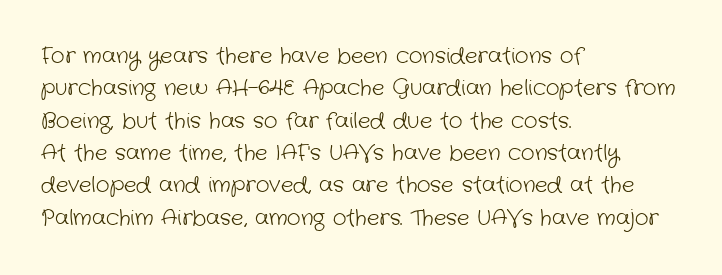
The image shows 21 px text type; set left-aligned, normal line spacing (1.54x), normal letter spacing, not underlined.
